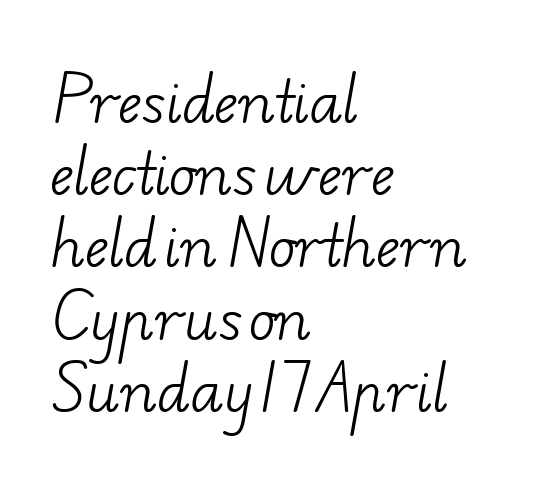
Q: Is the text bold? A: No.
Q: Is the typeface a serif or a sans-serif typeface? A: Serif.
Q: Is the text underlined? A: No.
Q: How is the paragraph aligned? A: Left-aligned.
Q: Is the spacing between letters normal or unusually wide? A: Normal.
Q: Is the spacing between lines tight, normal or loose? A: Normal.
Q: Width (condensed, normal, or wide)? A: Wide.
Q: Stroke contrast? A: Low.
Q: x-height? A: Small.
Q: Monospaced? A: No.
